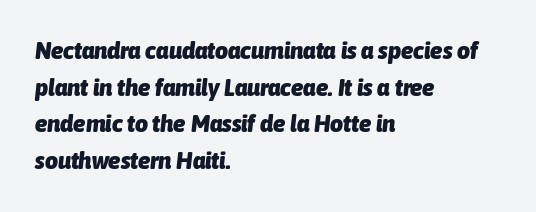
Quick note: interline space is typical. Typographic density is high because the face is bold. Inter-character spacing is left at the font's built-in metrics. Designer's note — italics engaged. Words float on clear page, feet unadorned.
